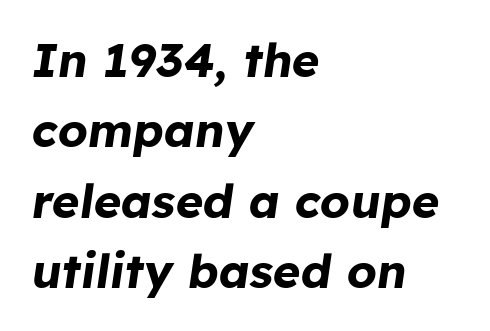
Emphasis-style slanted type is in use. Honestly, the row spacing looks completely unremarkable. The foot of each line stays bare and open. Pretty heavy lettering here — definitely bold. Is the block centered? No — it sits flush against the left margin. Letter spacing: default.
